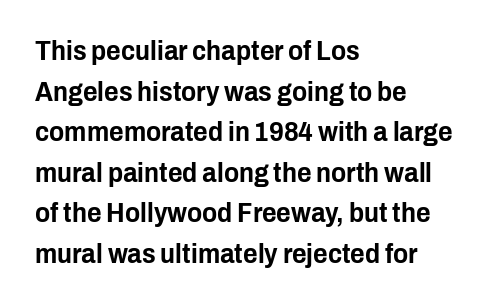
{"serif": "no", "italic": "no", "width": "condensed", "stroke_contrast": "low", "x_height": "medium", "monospaced": "no", "underline": "no", "align": "left", "line_spacing": "normal", "line_spacing_ratio": 1.45, "letter_spacing": "normal", "letter_spacing_em": 0.0, "glyph_px": 28}
